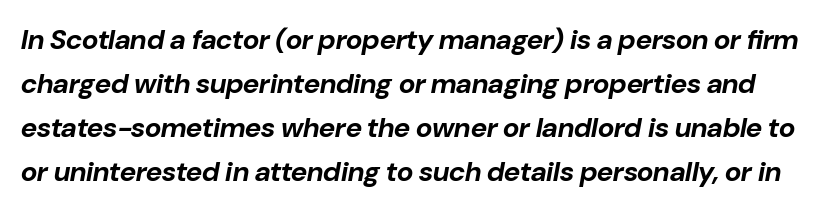
{"italic": "yes", "lean": "right", "slant_degrees": 10, "bold": "yes", "weight": "bold", "width": "normal", "stroke_contrast": "low", "x_height": "medium", "monospaced": "no", "underline": "no", "line_spacing": "normal", "line_spacing_ratio": 1.57, "letter_spacing": "normal", "letter_spacing_em": 0.0, "glyph_px": 28}
